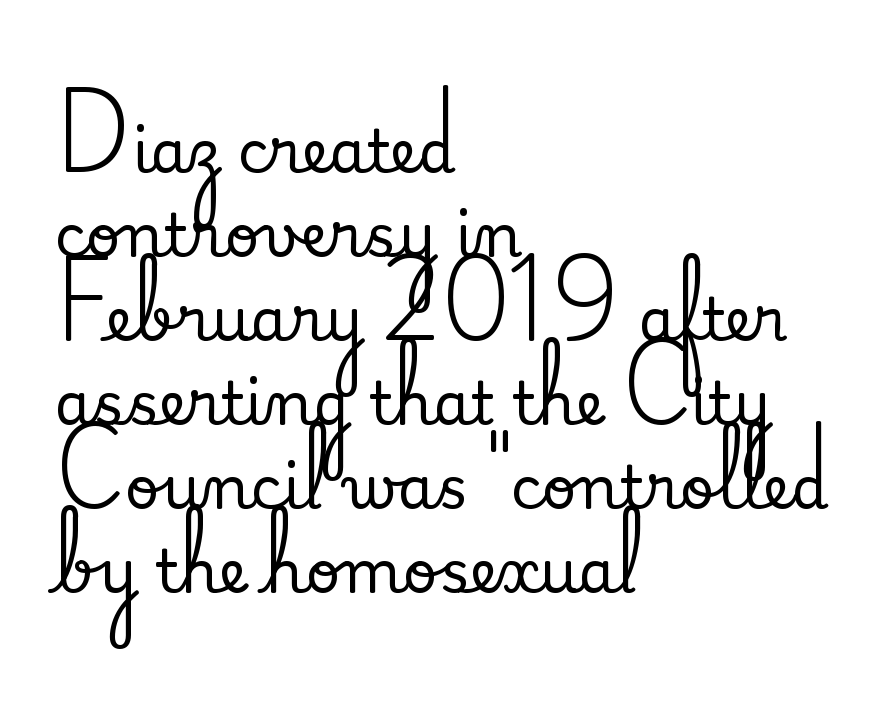
{"serif": "yes", "italic": "no", "width": "normal", "stroke_contrast": "medium", "x_height": "small", "monospaced": "no", "underline": "no", "align": "left", "line_spacing": "normal", "line_spacing_ratio": 1.4, "letter_spacing": "normal", "letter_spacing_em": 0.0, "glyph_px": 60}
